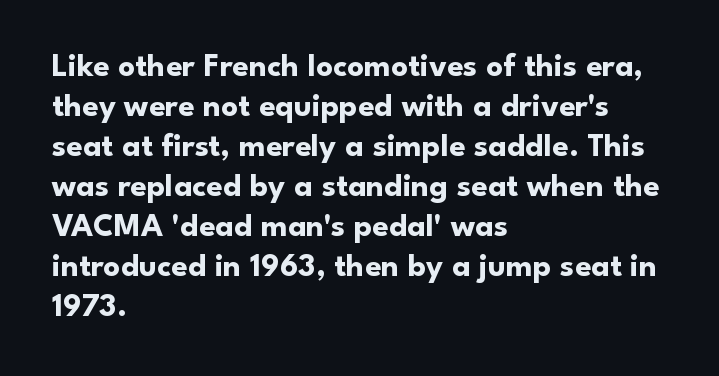
The letters sit at their default tracking, neither squeezed nor spread. The typeface chosen for these lines omits serifs. Varying glyph widths throughout — classic text-font behaviour. The area under the type is left untouched.
